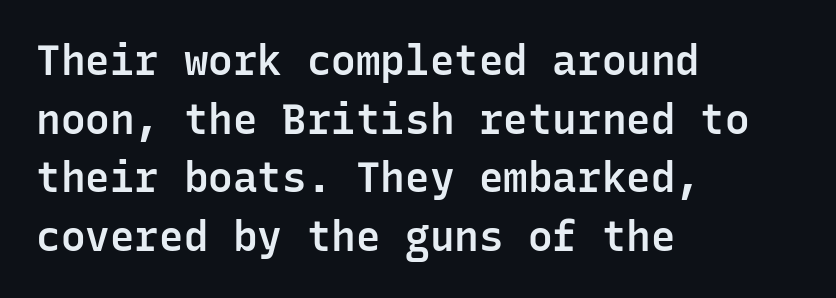
{"serif": "no", "italic": "no", "bold": "semi", "weight": "semibold", "width": "normal", "stroke_contrast": "low", "x_height": "medium", "monospaced": "yes", "underline": "no", "align": "left", "line_spacing": "normal", "line_spacing_ratio": 1.43, "letter_spacing": "normal", "letter_spacing_em": 0.0, "glyph_px": 41}
